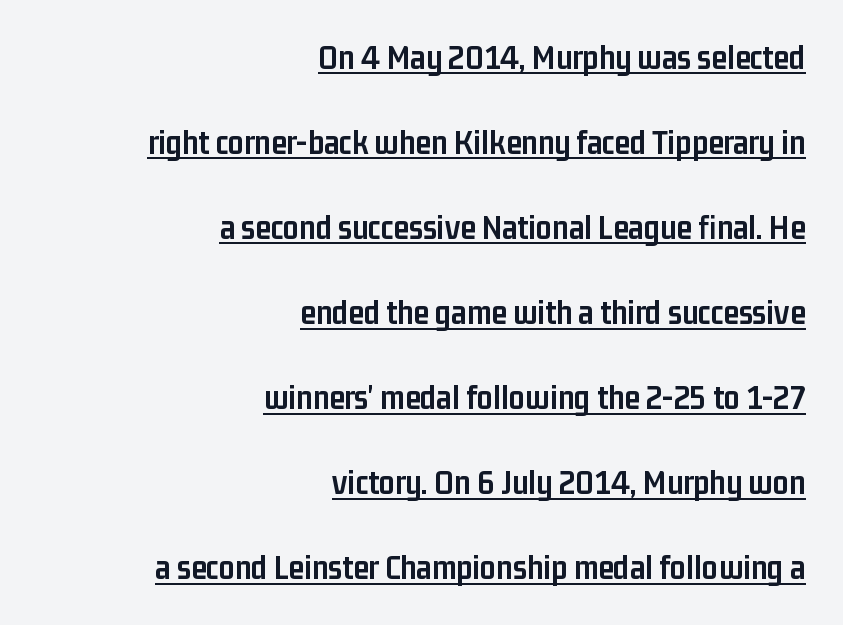
{"serif": "no", "italic": "no", "bold": "yes", "weight": "semibold", "width": "condensed", "stroke_contrast": "low", "x_height": "medium", "monospaced": "no", "underline": "yes", "align": "right", "line_spacing": "loose", "line_spacing_ratio": 2.43, "letter_spacing": "normal", "letter_spacing_em": 0.0, "glyph_px": 35}
